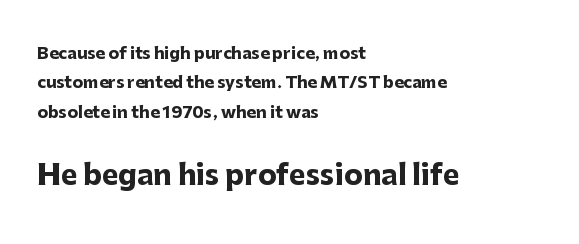
Q: Is the text bold? A: Yes.
Q: Is the text italic (slanted)? A: No, it is upright.
Q: Is the typeface a serif or a sans-serif typeface? A: Sans-serif.
Q: Is the text underlined? A: No.
Q: How is the paragraph aligned? A: Left-aligned.
Q: Is the spacing between letters normal or unusually wide? A: Normal.
Q: Which block of text is set in a larger size, the first (top) or the second (bottom)? A: The second (bottom) one.
Q: Width (condensed, normal, or wide)? A: Normal.
Q: Stroke contrast? A: Low.
Q: x-height? A: Medium.
Q: Monospaced? A: No.
